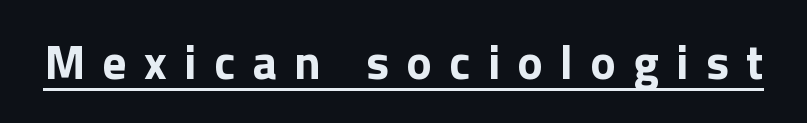
The image shows 48 px sans-serif type, upright; set unusually wide letter spacing (+0.36 em), underlined; low stroke contrast and a medium x-height.
